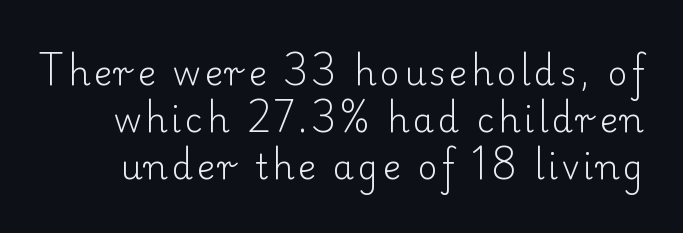
{"italic": "no", "bold": "no", "weight": "light", "width": "normal", "stroke_contrast": "low", "x_height": "small", "monospaced": "no", "underline": "no", "line_spacing": "normal", "line_spacing_ratio": 1.38, "glyph_px": 34}
